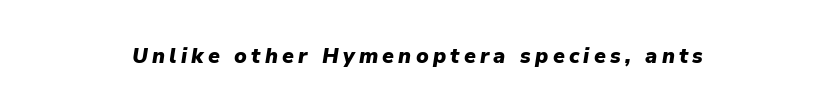
The image shows 21 px bold type, italic (leaning right); set unusually wide letter spacing (+0.2 em), not underlined.
